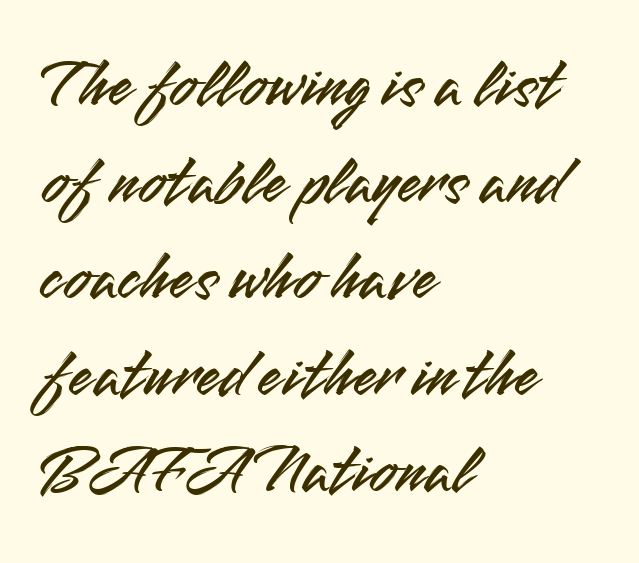
The image shows 69 px sans-serif type; set left-aligned, normal line spacing (1.4x), normal letter spacing, not underlined; medium stroke contrast and a small x-height.
